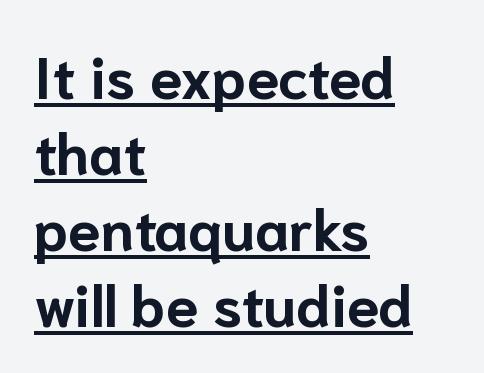
In terms of posture, this sample is upright. A classic flush-left, rag-right setting is used for this passage. This sample carries an underscore along the baseline area. You could not count columns in this text — the font is proportionally spaced. You'd pick this weight for a headline — it's a proper bold. This rendering employs a face without finishing strokes, i.e., a sans-serif.
